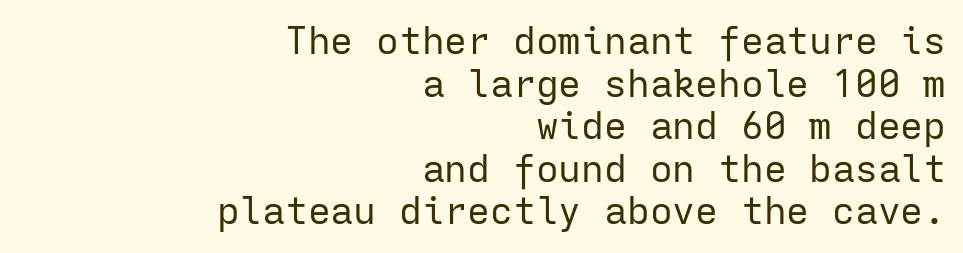
The image shows 38 px regular-weight sans-serif type, upright, monospaced; set right-aligned, tight line spacing (1.12x), normal letter spacing, not underlined; low stroke contrast and a medium x-height.
